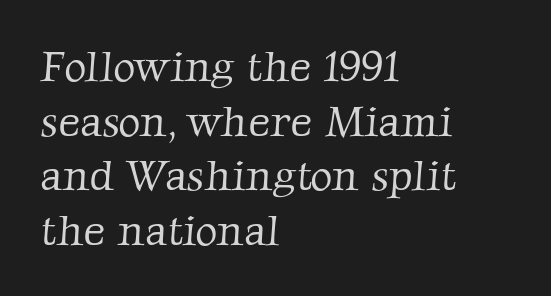
The zone under the glyphs is completely vacant. The font is comparable to plain body text, perhaps lighter. The face used here is seriffed, in the tradition of book romans. In terms of letterspacing, this is plain default setting. Each letter keeps its own natural width here, so spacing adapts to shape. Regular leading.
